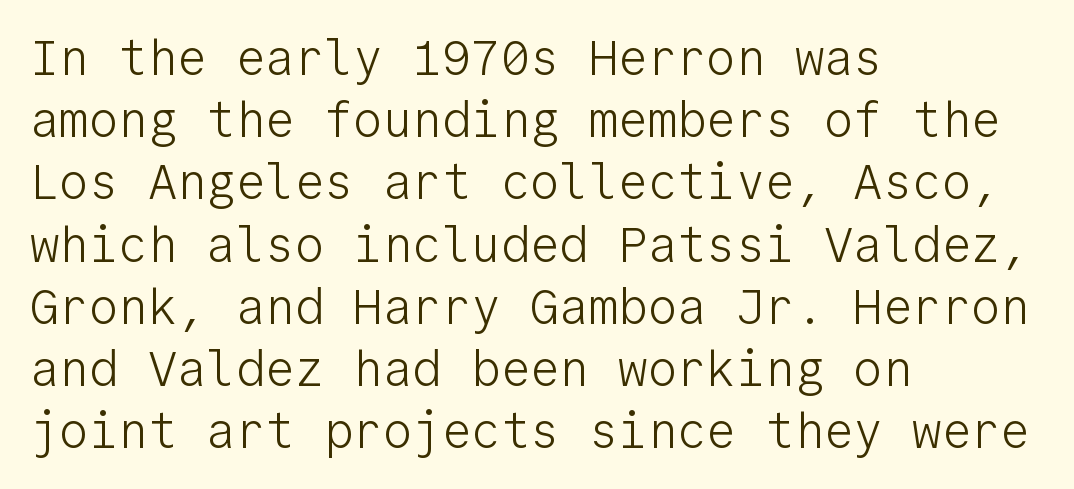
These lines are rendered in a fixed-pitch font. This reads as an unemphasized weight, regular at the heaviest. The type sits square on the baseline with zero lean. The string is rendered with underlining switched off.
